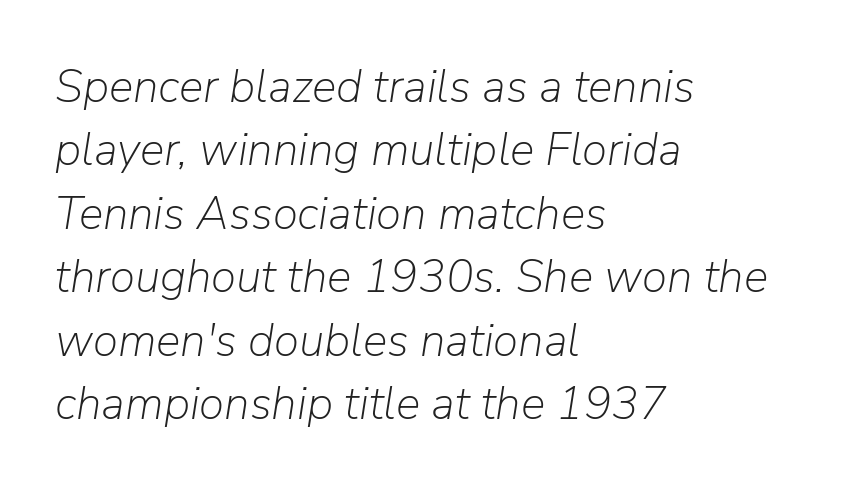
The image shows 46 px light type, italic (leaning right); set left-aligned, normal line spacing (1.38x), normal letter spacing, not underlined; low stroke contrast and a medium x-height.
